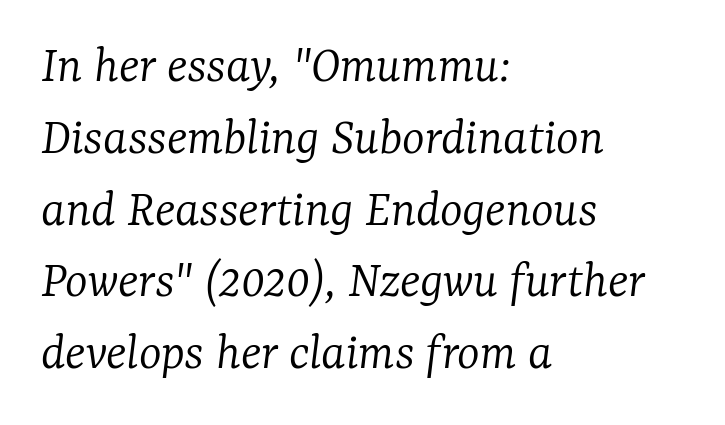
The image shows 54 px light serif type, italic (leaning right); set left-aligned, normal line spacing (1.33x), normal letter spacing, not underlined; low stroke contrast and a medium x-height.
